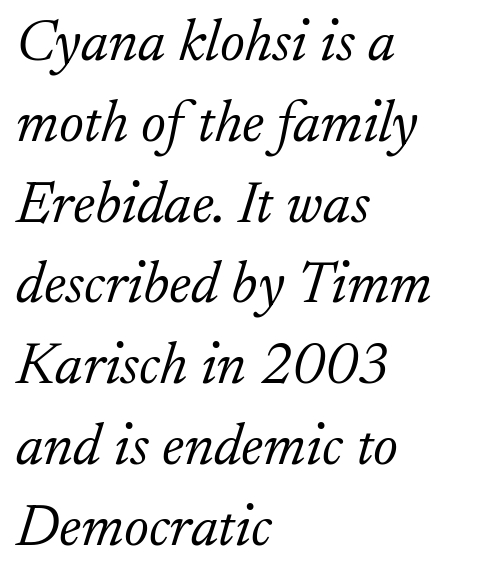
Q: Is the text bold? A: No.
Q: Is the text italic (slanted)? A: Yes, it leans right by about 17 degrees.
Q: Is the typeface a serif or a sans-serif typeface? A: Serif.
Q: Is the text underlined? A: No.
Q: How is the paragraph aligned? A: Left-aligned.
Q: Is the spacing between letters normal or unusually wide? A: Normal.
Q: Is the spacing between lines tight, normal or loose? A: Normal.
Q: Width (condensed, normal, or wide)? A: Normal.
Q: Stroke contrast? A: Low.
Q: x-height? A: Small.
Q: Monospaced? A: No.
